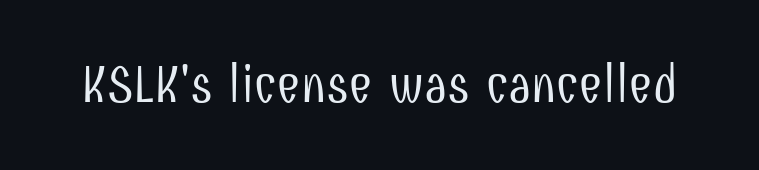
How are the letters spaced? Ordinarily, with no added tracking. Note: no serifs on the glyphs. The space beneath each line is pristine and unruled. Varying glyph widths throughout — classic text-font behaviour. The letters stand upright; this is a roman face.
